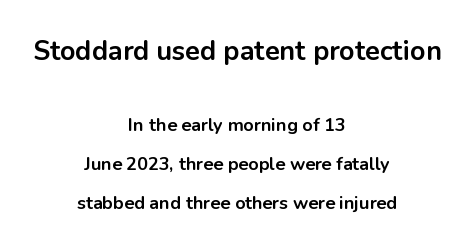
Q: Is the text bold? A: Yes.
Q: Is the text italic (slanted)? A: No, it is upright.
Q: Is the text underlined? A: No.
Q: How is the paragraph aligned? A: Centered.
Q: Is the spacing between letters normal or unusually wide? A: Normal.
Q: Is the spacing between lines tight, normal or loose? A: Loose.
Q: Which block of text is set in a larger size, the first (top) or the second (bottom)? A: The first (top) one.
